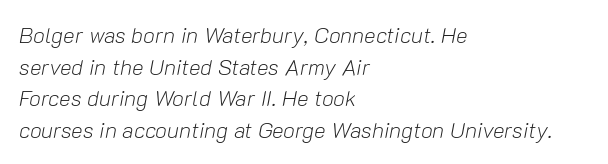
{"italic": "yes", "lean": "right", "slant_degrees": 10, "bold": "no", "underline": "no", "align": "left", "line_spacing": "normal", "line_spacing_ratio": 1.44, "letter_spacing": "normal", "letter_spacing_em": 0.0, "glyph_px": 22}
